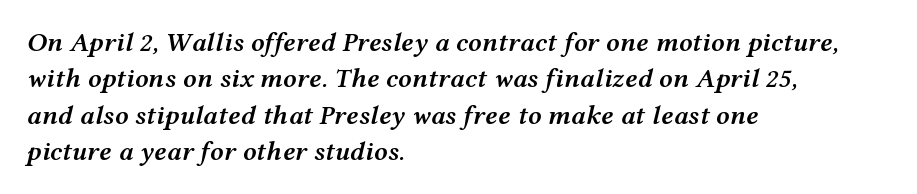
Q: Is the text bold? A: Semi-bold.
Q: Is the text italic (slanted)? A: Yes, it leans right by about 12 degrees.
Q: Is the text underlined? A: No.
Q: How is the paragraph aligned? A: Left-aligned.
Q: Is the spacing between letters normal or unusually wide? A: Normal.
Q: Is the spacing between lines tight, normal or loose? A: Normal.
